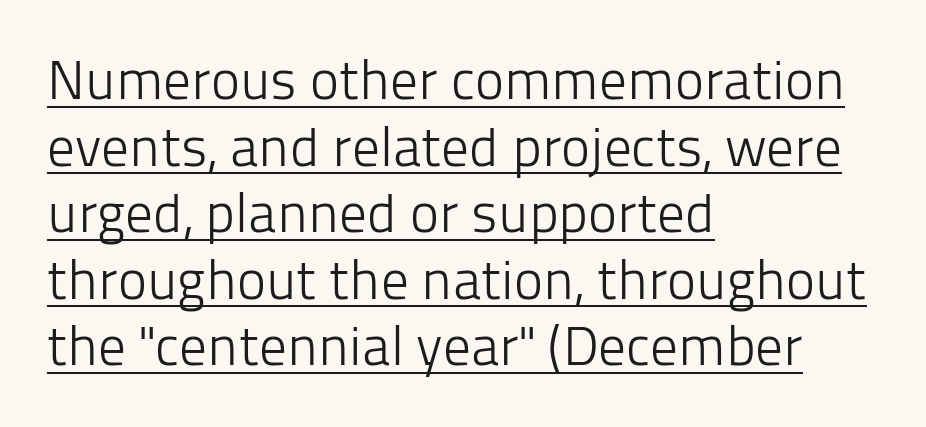
The image shows 55 px light sans-serif type, upright; set left-aligned, line spacing 1.21x, normal letter spacing, underlined; low stroke contrast and a medium x-height.
